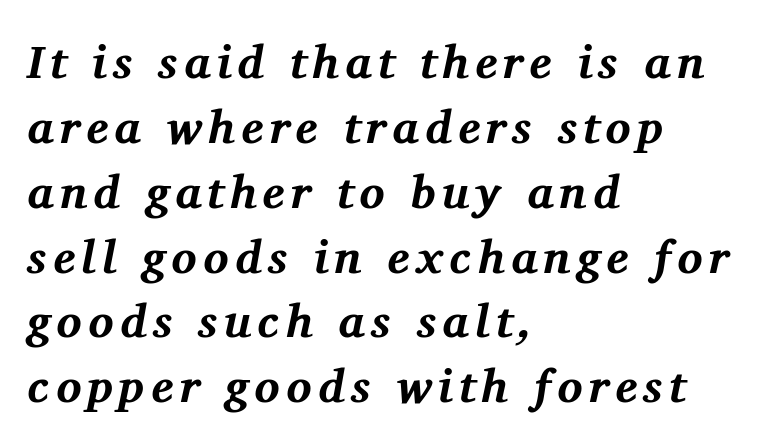
Q: Is the text bold? A: Yes.
Q: Is the text italic (slanted)? A: Yes, it leans right by about 11 degrees.
Q: Is the typeface a serif or a sans-serif typeface? A: Serif.
Q: Is the text underlined? A: No.
Q: How is the paragraph aligned? A: Left-aligned.
Q: Is the spacing between lines tight, normal or loose? A: Normal.
Q: Width (condensed, normal, or wide)? A: Normal.
Q: Stroke contrast? A: Medium.
Q: x-height? A: Medium.
Q: Monospaced? A: No.
